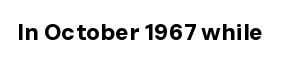
{"italic": "no", "bold": "yes", "underline": "no", "letter_spacing": "normal", "letter_spacing_em": 0.0, "glyph_px": 23}
